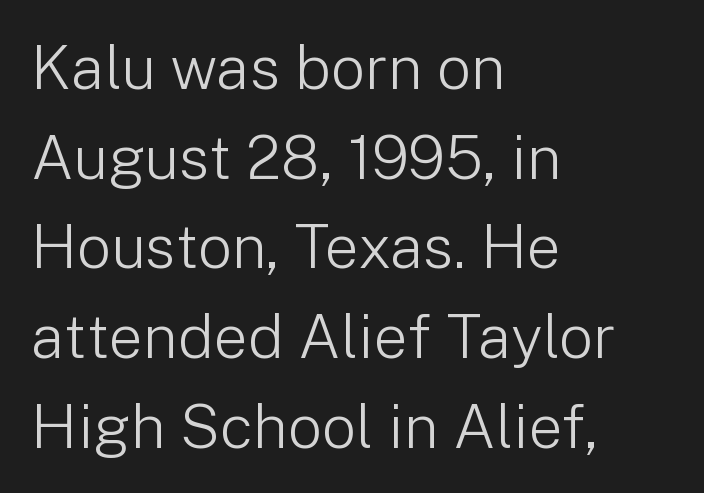
{"serif": "no", "italic": "no", "bold": "no", "weight": "light", "width": "normal", "stroke_contrast": "low", "x_height": "medium", "monospaced": "no", "underline": "no", "align": "left", "line_spacing": "normal", "line_spacing_ratio": 1.47, "letter_spacing": "normal", "letter_spacing_em": 0.0, "glyph_px": 61}
